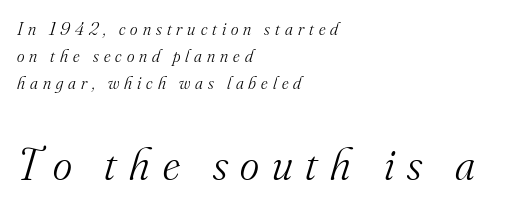
{"serif": "yes", "italic": "yes", "lean": "right", "slant_degrees": 16, "bold": "no", "weight": "light", "width": "normal", "stroke_contrast": "medium", "x_height": "small", "monospaced": "no", "underline": "no", "align": "left", "line_spacing": "normal", "line_spacing_ratio": 1.5, "letter_spacing": "wide", "letter_spacing_em": 0.28, "larger_block": "second", "size_ratio": 2.56, "glyph_px": 46}
